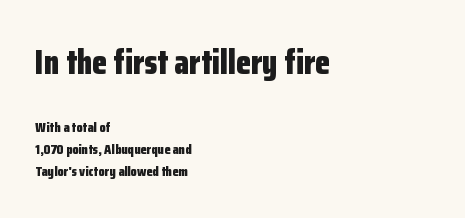
{"serif": "no", "italic": "no", "bold": "yes", "weight": "bold", "width": "condensed", "stroke_contrast": "low", "x_height": "medium", "monospaced": "no", "underline": "no", "align": "left", "line_spacing": "normal", "line_spacing_ratio": 1.57, "letter_spacing": "normal", "letter_spacing_em": 0.0, "larger_block": "first", "size_ratio": 2.43, "glyph_px": 34}
